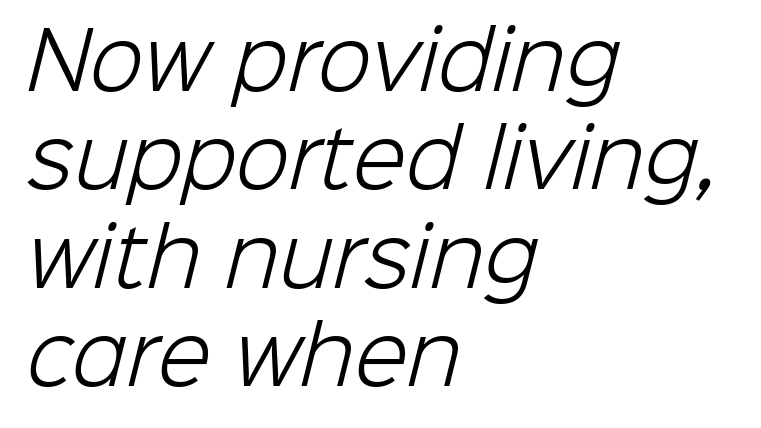
Short note: letters normally spaced. Any mark beneath the type? The region is blank. Note: no serifs on the glyphs. The strokes carry an ordinary text weight at most. Is this a fixed-width face? No — the glyphs have proportional, varying widths.
